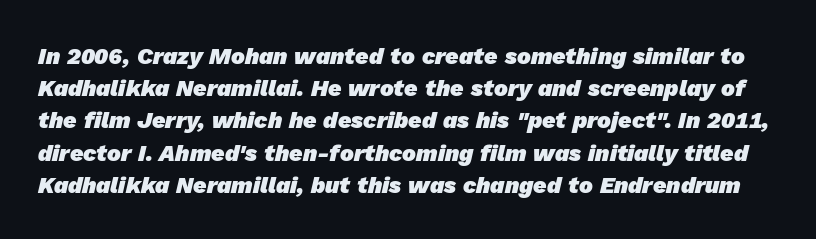
{"bold": "yes", "underline": "no", "line_spacing": "normal", "line_spacing_ratio": 1.4, "letter_spacing": "normal", "letter_spacing_em": 0.0, "glyph_px": 23}
